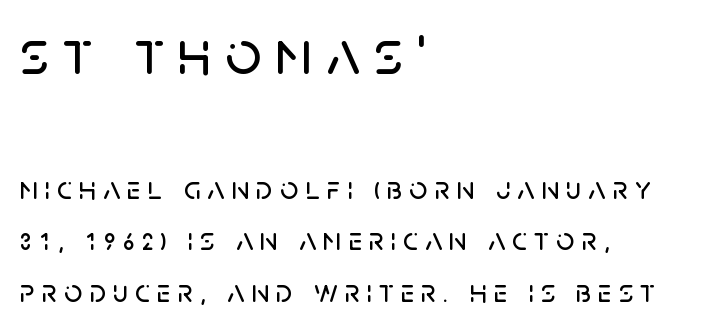
The passage shown stacks its lines at a standard gap. The paragraph shown leans on its left margin. This sample uses a sans-serif face. Do the characters align in a grid? No, the font is proportional. If you drew a line through each stem, it would be perfectly vertical.
